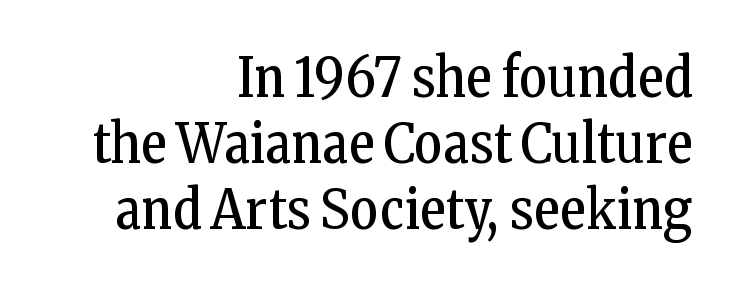
{"serif": "yes", "italic": "no", "bold": "no", "weight": "regular", "width": "condensed", "stroke_contrast": "low", "x_height": "medium", "monospaced": "no", "underline": "no", "align": "right", "line_spacing_ratio": 1.22, "letter_spacing": "normal", "letter_spacing_em": 0.0, "glyph_px": 54}
